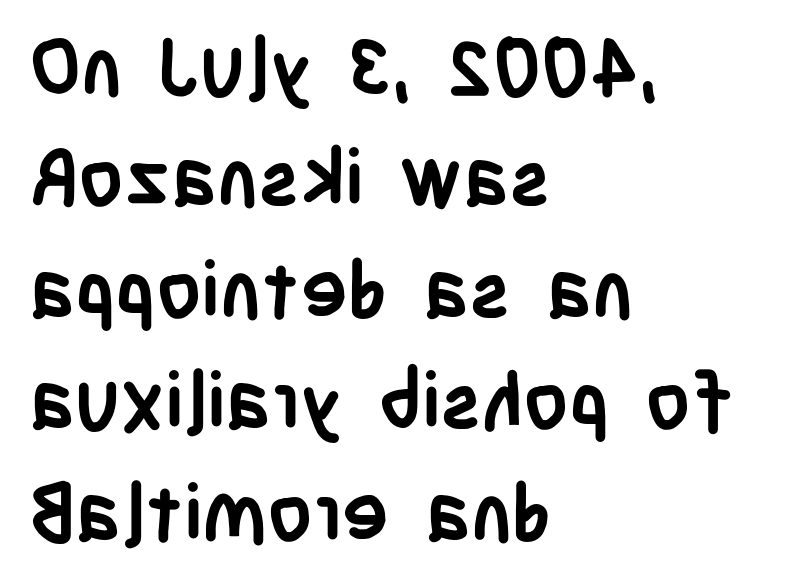
Every row of glyphs begins at an identical x-position on the left. The glyphs are unaccompanied by any horizontal stroke below them. How heavy is the stroke? Heavy — this is a bold. Looks like regular typesetting: each glyph gets only the width it needs. Normally led — the rows are evenly, conventionally spaced. Does the type have serifs? No, each stem ends abruptly.
